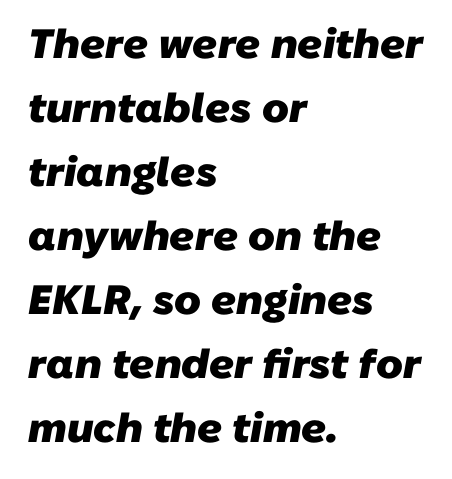
{"serif": "no", "bold": "yes", "weight": "heavy", "width": "normal", "stroke_contrast": "low", "x_height": "medium", "monospaced": "no", "underline": "no", "align": "left", "line_spacing": "normal", "line_spacing_ratio": 1.56, "letter_spacing": "normal", "letter_spacing_em": 0.0, "glyph_px": 41}
